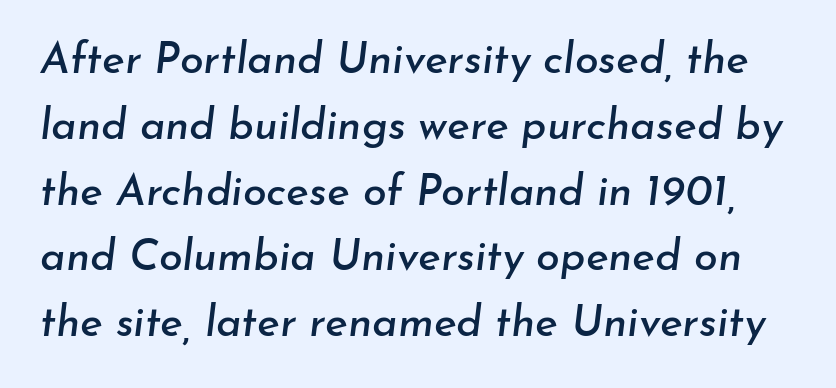
{"italic": "yes", "lean": "right", "slant_degrees": 7, "width": "normal", "stroke_contrast": "low", "x_height": "small", "monospaced": "no", "underline": "no", "line_spacing": "normal", "line_spacing_ratio": 1.53, "letter_spacing": "normal", "letter_spacing_em": 0.0, "glyph_px": 43}
